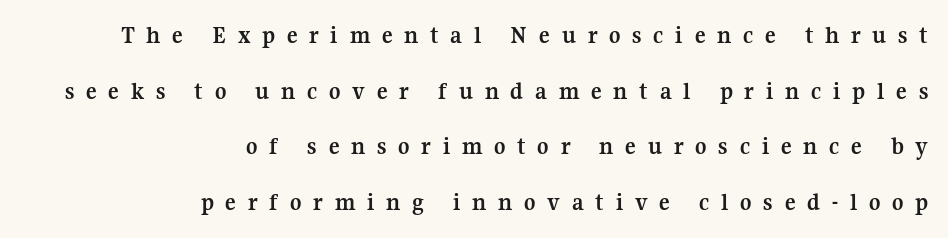
Q: Is the text bold? A: Yes.
Q: Is the text italic (slanted)? A: No, it is upright.
Q: Is the text underlined? A: No.
Q: How is the paragraph aligned? A: Right-aligned.
Q: Is the spacing between letters normal or unusually wide? A: Unusually wide.
Q: Is the spacing between lines tight, normal or loose? A: Loose.
